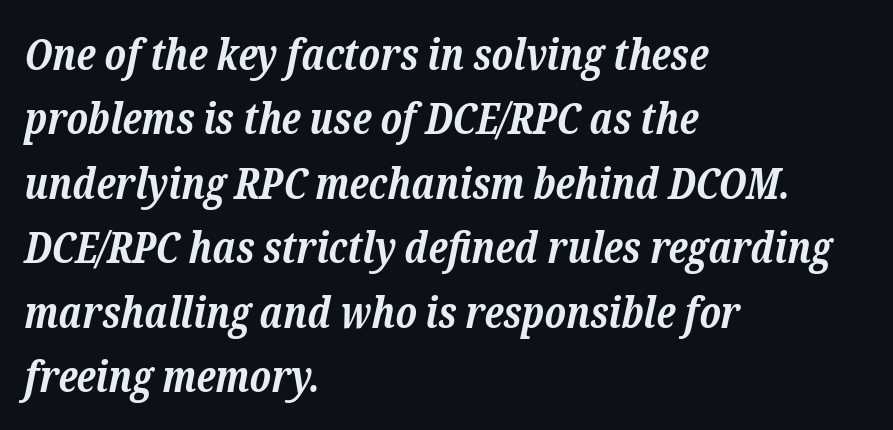
The typography opts for an oblique posture over an upright one. Honestly, the row spacing looks completely unremarkable. The passage shown has conventional tracking throughout. Every row of glyphs begins at an identical x-position on the left. The letters advance in unequal steps, a hallmark of proportional type.
